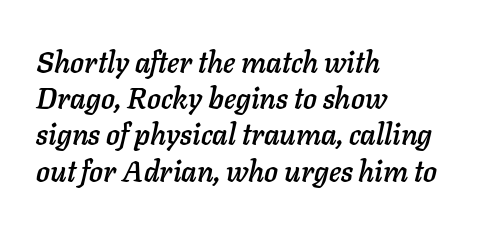
{"italic": "yes", "lean": "right", "slant_degrees": 11, "width": "normal", "stroke_contrast": "low", "x_height": "medium", "monospaced": "no", "underline": "no", "align": "left", "line_spacing": "normal", "line_spacing_ratio": 1.25, "letter_spacing": "normal", "letter_spacing_em": 0.0, "glyph_px": 29}
